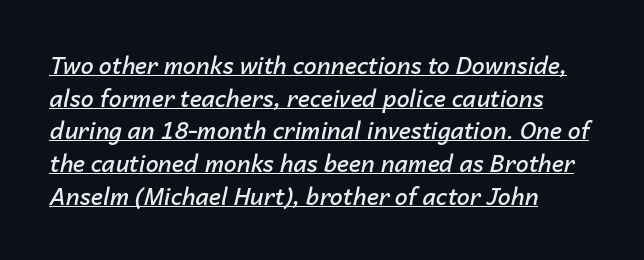
The image shows 23 px text type, italic (leaning right); set left-aligned, normal line spacing (1.42x), normal letter spacing, underlined.
